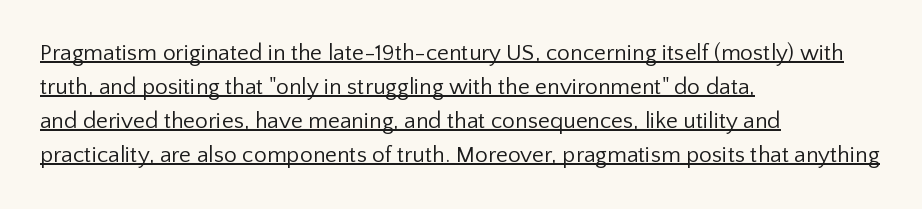
{"italic": "no", "bold": "no", "underline": "yes", "align": "left", "line_spacing": "normal", "line_spacing_ratio": 1.48, "letter_spacing": "normal", "letter_spacing_em": 0.0, "glyph_px": 23}
